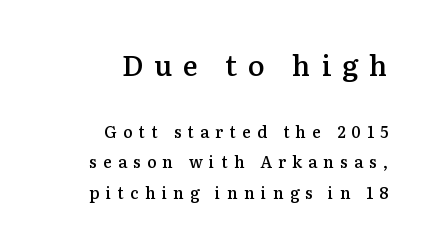
{"serif": "yes", "italic": "no", "bold": "semi", "weight": "semibold", "width": "normal", "stroke_contrast": "medium", "x_height": "medium", "monospaced": "no", "underline": "no", "align": "right", "line_spacing": "loose", "line_spacing_ratio": 1.91, "letter_spacing": "wide", "letter_spacing_em": 0.39, "larger_block": "first", "size_ratio": 1.75, "glyph_px": 28}
